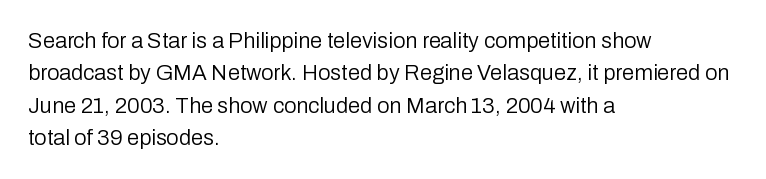
The image shows 22 px text type, upright; set left-aligned, normal line spacing (1.47x), normal letter spacing, not underlined.
